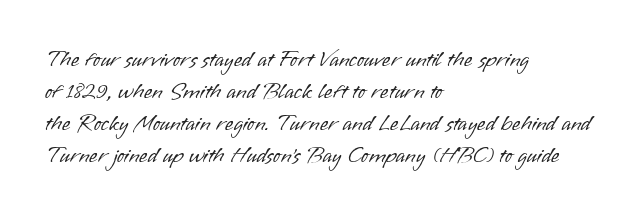
The image shows 22 px text type; set left-aligned, normal line spacing (1.46x), normal letter spacing, not underlined.
